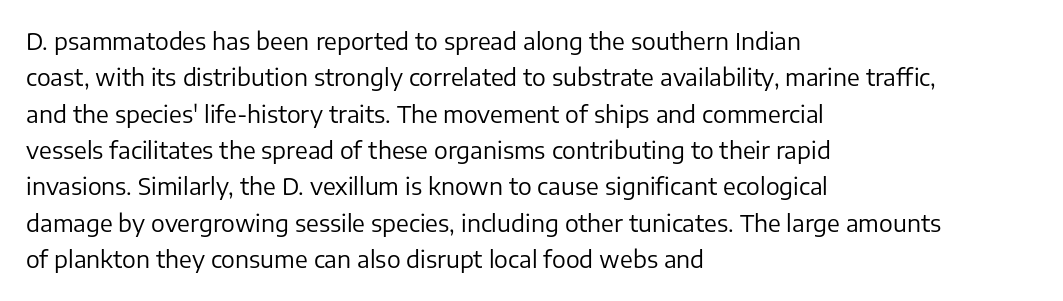
Q: Is the text bold? A: No.
Q: Is the text italic (slanted)? A: No, it is upright.
Q: Is the text underlined? A: No.
Q: How is the paragraph aligned? A: Left-aligned.
Q: Is the spacing between letters normal or unusually wide? A: Normal.
Q: Is the spacing between lines tight, normal or loose? A: Normal.
